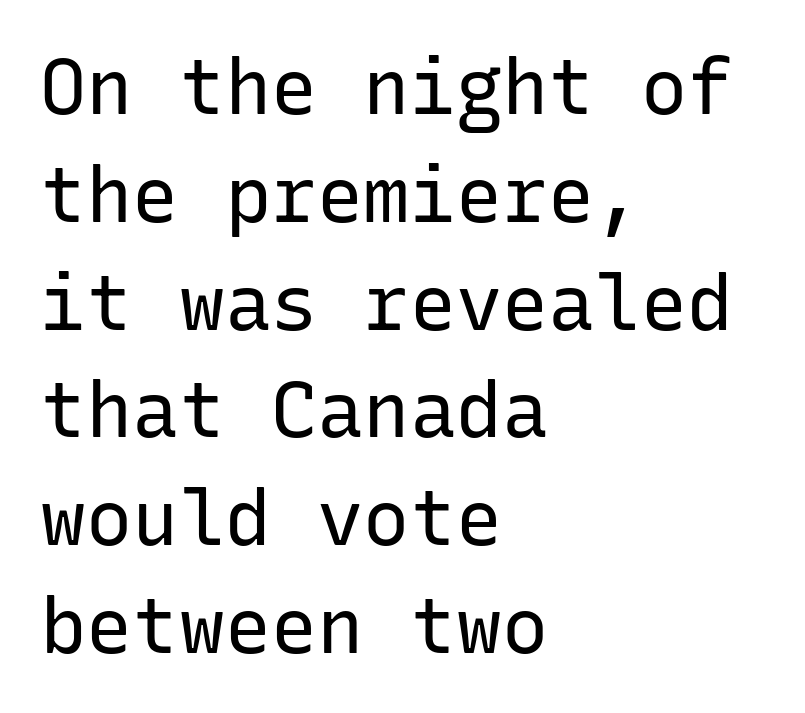
The image shows 77 px regular-weight sans-serif type, upright, monospaced; set left-aligned, normal line spacing (1.4x), normal letter spacing, not underlined; low stroke contrast and a medium x-height.
